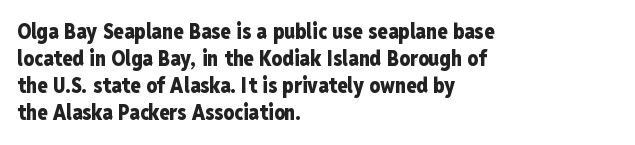
Q: Is the text bold? A: Yes.
Q: Is the text italic (slanted)? A: No, it is upright.
Q: Is the text underlined? A: No.
Q: How is the paragraph aligned? A: Left-aligned.
Q: Is the spacing between letters normal or unusually wide? A: Normal.
Q: Is the spacing between lines tight, normal or loose? A: Normal.
